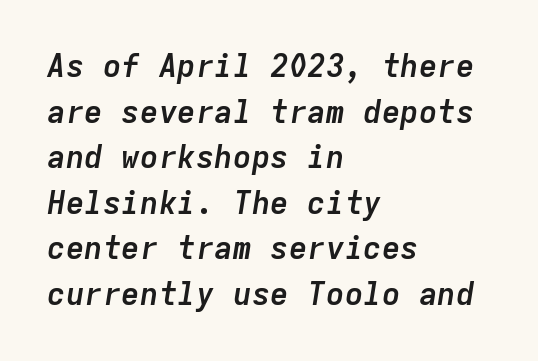
Descenders are the only things crossing below the line. A typesetter would mark this as italic. Summary of weight: heavy, a full bold. A typesetter would call this zero additional tracking. The rendering uses a moderate line-height, typical for paragraphs. The passage shown is typed in a monospace face where columns stay perfectly aligned.
